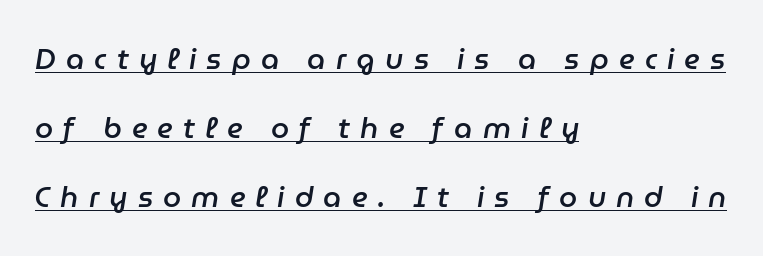
{"italic": "yes", "lean": "right", "slant_degrees": 9, "bold": "semi", "weight": "semibold", "width": "normal", "stroke_contrast": "low", "x_height": "medium", "monospaced": "no", "underline": "yes", "align": "left", "line_spacing": "loose", "line_spacing_ratio": 2.38, "letter_spacing": "wide", "letter_spacing_em": 0.35, "glyph_px": 29}
